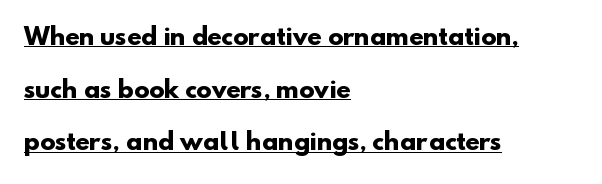
Q: Is the text bold? A: Yes.
Q: Is the text underlined? A: Yes.
Q: How is the paragraph aligned? A: Left-aligned.
Q: Is the spacing between letters normal or unusually wide? A: Normal.
Q: Is the spacing between lines tight, normal or loose? A: Loose.
